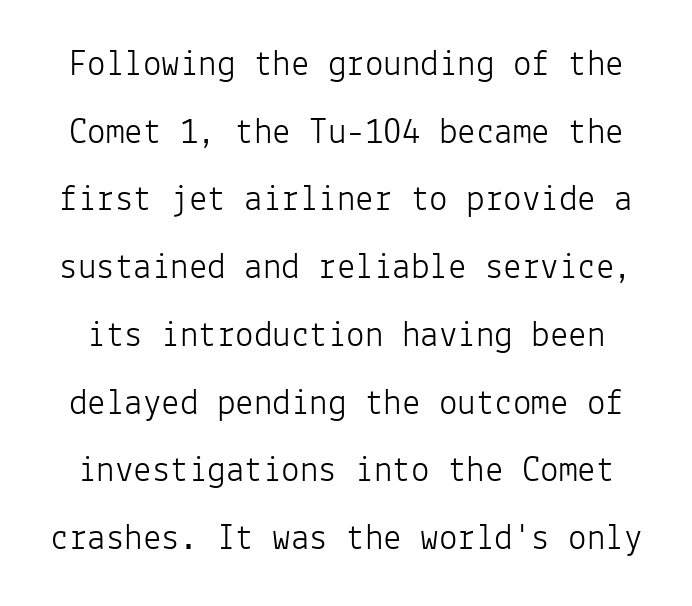
The image shows 37 px light sans-serif type, upright, monospaced; set line spacing 1.83x, normal letter spacing, not underlined; low stroke contrast and a medium x-height.
